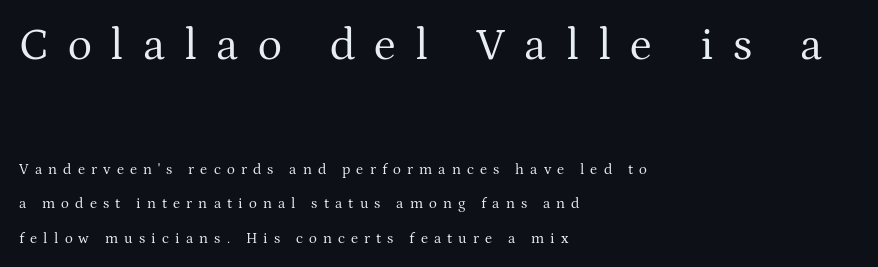
{"serif": "yes", "italic": "no", "bold": "no", "weight": "regular", "width": "normal", "stroke_contrast": "medium", "x_height": "medium", "monospaced": "no", "underline": "no", "align": "left", "line_spacing": "loose", "line_spacing_ratio": 2.29, "letter_spacing": "wide", "letter_spacing_em": 0.41, "larger_block": "first", "size_ratio": 3.07, "glyph_px": 46}
